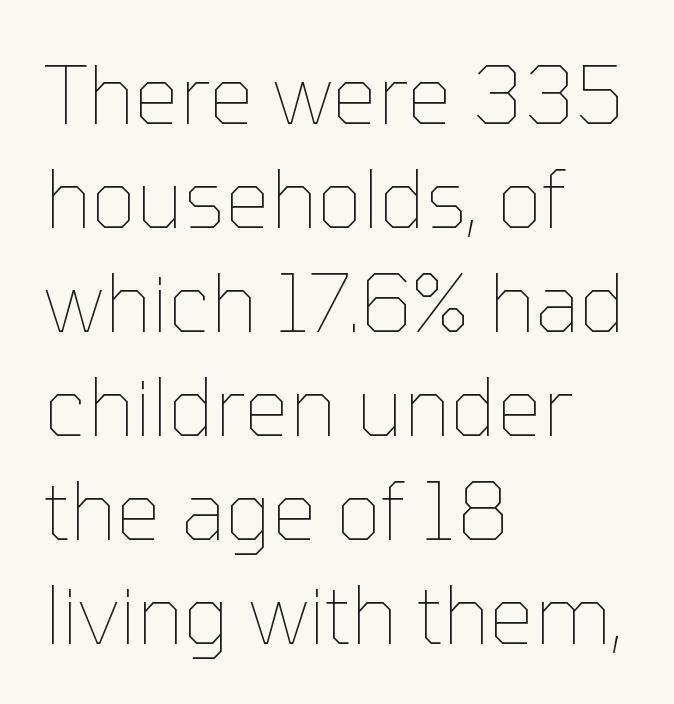
Q: Is the text bold? A: No.
Q: Is the text italic (slanted)? A: No, it is upright.
Q: Is the text underlined? A: No.
Q: How is the paragraph aligned? A: Left-aligned.
Q: Is the spacing between letters normal or unusually wide? A: Normal.
Q: Is the spacing between lines tight, normal or loose? A: Normal.
Q: Width (condensed, normal, or wide)? A: Normal.
Q: Stroke contrast? A: Low.
Q: x-height? A: Medium.
Q: Monospaced? A: No.
